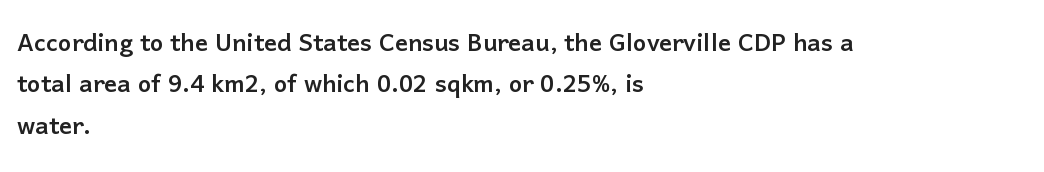
Q: Is the text italic (slanted)? A: No, it is upright.
Q: Is the typeface a serif or a sans-serif typeface? A: Sans-serif.
Q: Is the text underlined? A: No.
Q: How is the paragraph aligned? A: Left-aligned.
Q: Is the spacing between letters normal or unusually wide? A: Normal.
Q: Is the spacing between lines tight, normal or loose? A: Normal.
Q: Width (condensed, normal, or wide)? A: Normal.
Q: Stroke contrast? A: Low.
Q: x-height? A: Medium.
Q: Monospaced? A: No.
